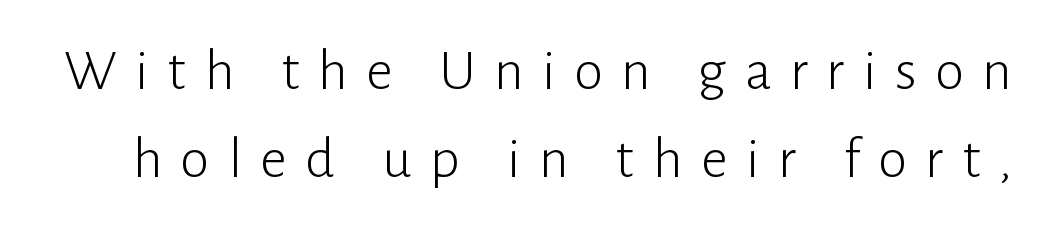
{"serif": "no", "italic": "no", "bold": "no", "weight": "light", "width": "normal", "stroke_contrast": "low", "x_height": "medium", "monospaced": "no", "underline": "no", "line_spacing": "normal", "line_spacing_ratio": 1.5, "letter_spacing": "wide", "letter_spacing_em": 0.31, "glyph_px": 59}
